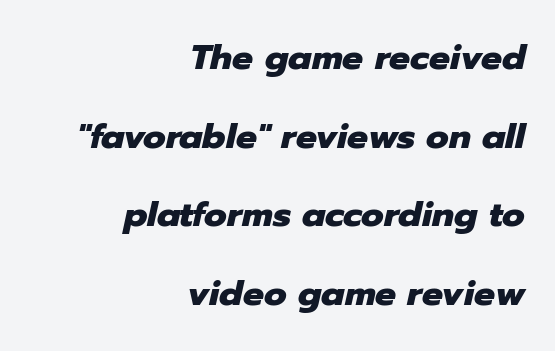
{"italic": "yes", "lean": "right", "slant_degrees": 12, "bold": "yes", "weight": "heavy", "width": "normal", "stroke_contrast": "low", "x_height": "medium", "monospaced": "no", "underline": "no", "align": "right", "line_spacing": "loose", "line_spacing_ratio": 2.25, "letter_spacing": "normal", "letter_spacing_em": 0.0, "glyph_px": 35}
